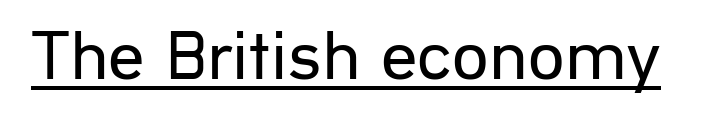
Q: Is the text bold? A: No.
Q: Is the text italic (slanted)? A: No, it is upright.
Q: Is the typeface a serif or a sans-serif typeface? A: Sans-serif.
Q: Is the text underlined? A: Yes.
Q: Is the spacing between letters normal or unusually wide? A: Normal.
Q: Width (condensed, normal, or wide)? A: Normal.
Q: Stroke contrast? A: Low.
Q: x-height? A: Medium.
Q: Monospaced? A: No.
